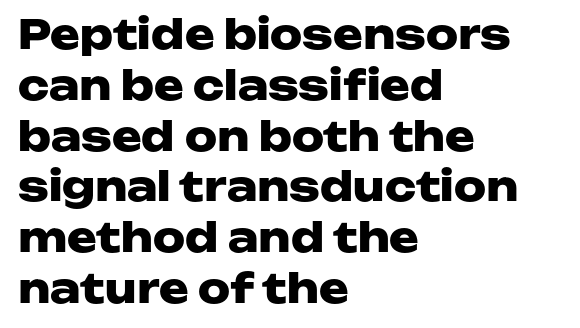
This sample is left-justified, so line endings fall wherever the words run out. Grotesque or geometric, the face here clearly has no serifs. The tracking reads as untouched default to a designer's eye. The face used here has the dense, thick strokes of a bold.
